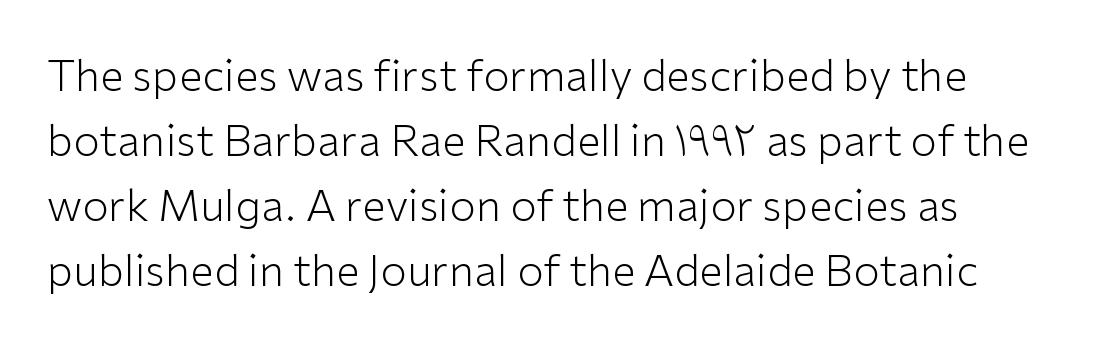
How are the letters spaced? Ordinarily, with no added tracking. These lines are rendered in a variable-pitch font. Descenders hang freely into open space. Is the stroke heavy? The answer is a plain regular-or-lighter. The designer left line spacing at the default.
